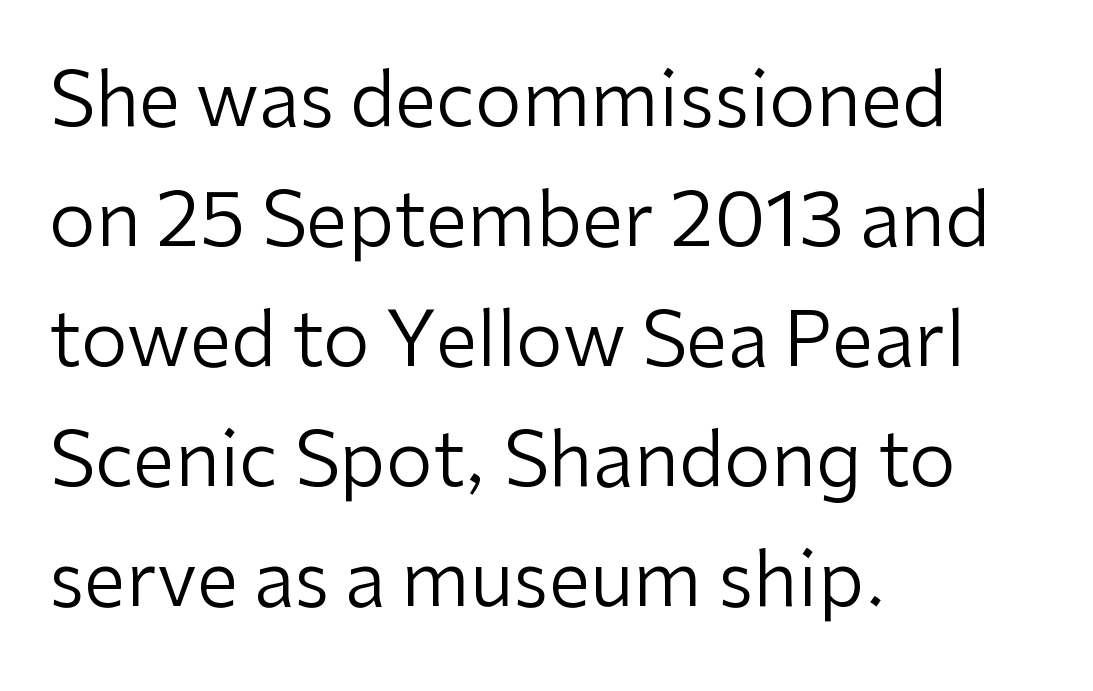
Q: Is the text bold? A: No.
Q: Is the text italic (slanted)? A: No, it is upright.
Q: Is the typeface a serif or a sans-serif typeface? A: Sans-serif.
Q: Is the text underlined? A: No.
Q: How is the paragraph aligned? A: Left-aligned.
Q: Is the spacing between letters normal or unusually wide? A: Normal.
Q: Is the spacing between lines tight, normal or loose? A: Normal.
Q: Width (condensed, normal, or wide)? A: Normal.
Q: Stroke contrast? A: Low.
Q: x-height? A: Medium.
Q: Monospaced? A: No.
